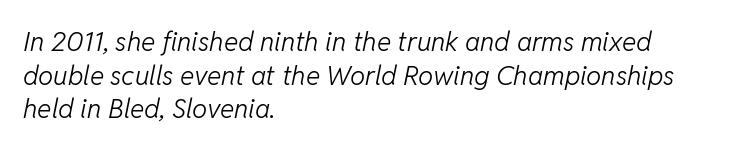
The image shows 27 px text type, italic (leaning right); set left-aligned, normal line spacing (1.25x), normal letter spacing, not underlined.
